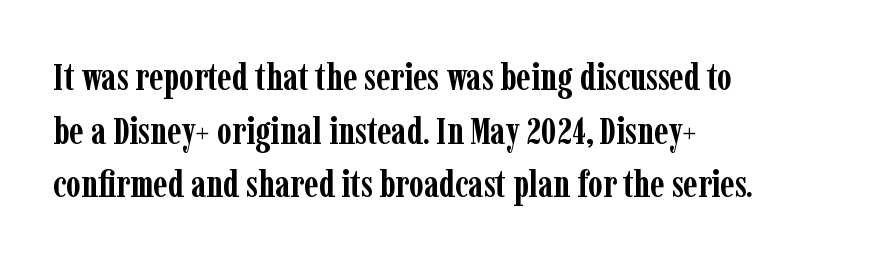
{"serif": "yes", "italic": "no", "bold": "yes", "weight": "semibold", "width": "condensed", "stroke_contrast": "low", "x_height": "medium", "monospaced": "no", "underline": "no", "align": "left", "line_spacing": "normal", "line_spacing_ratio": 1.41, "letter_spacing": "normal", "letter_spacing_em": 0.0, "glyph_px": 38}
